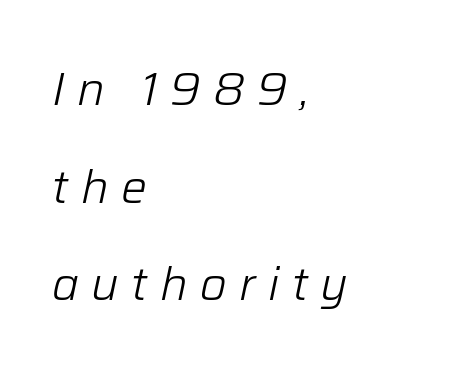
The image shows 46 px light type, italic (leaning right); set left-aligned, loose line spacing (2.12x), unusually wide letter spacing (+0.27 em), not underlined; low stroke contrast and a medium x-height.
